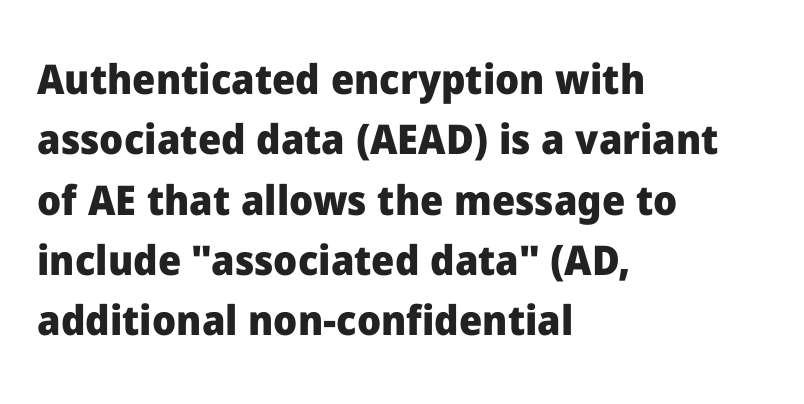
The font's upright variant was chosen for this text. The rendering uses natural spacing where letterforms have individual widths. Type style note: lacks serifs. Descenders are the only things crossing below the line.
